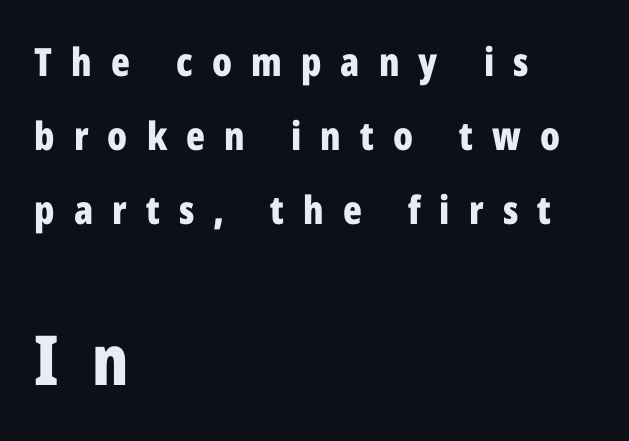
Notice the wide empty band between every row — that's loose leading. The setting favours the left margin, as ordinary paragraphs usually do. The gap between lines stays unmarked. The emphasis by scale lands on block number two, below. There is plenty of visible air inserted between adjacent glyphs. The letters advance in unequal steps, a hallmark of proportional type.
